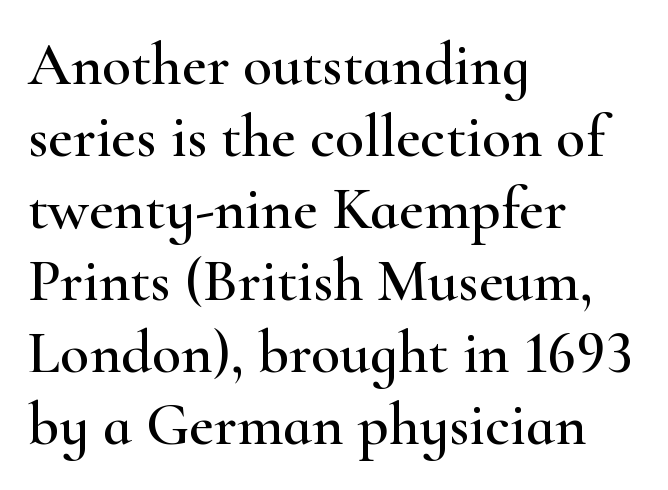
The letters stand straight up with perfectly vertical stems. Line beginnings align vertically; line endings do not. This rendering leaves character spacing at its baseline value. Descender tails drop into unmarked territory. This sample has the flowing, uneven cadence of proportional lettering. Small tapered or slab feet sit at the stroke ends, so this counts as serif.
